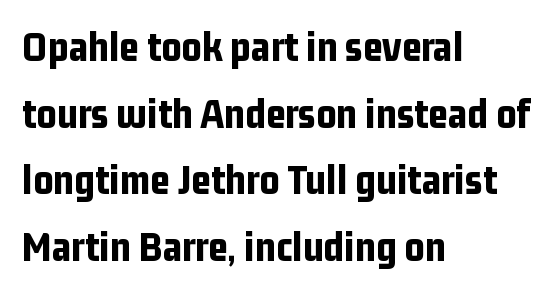
The image shows 43 px bold, condensed sans-serif type, upright; set left-aligned, normal line spacing (1.55x), normal letter spacing, not underlined; low stroke contrast and a medium x-height.
